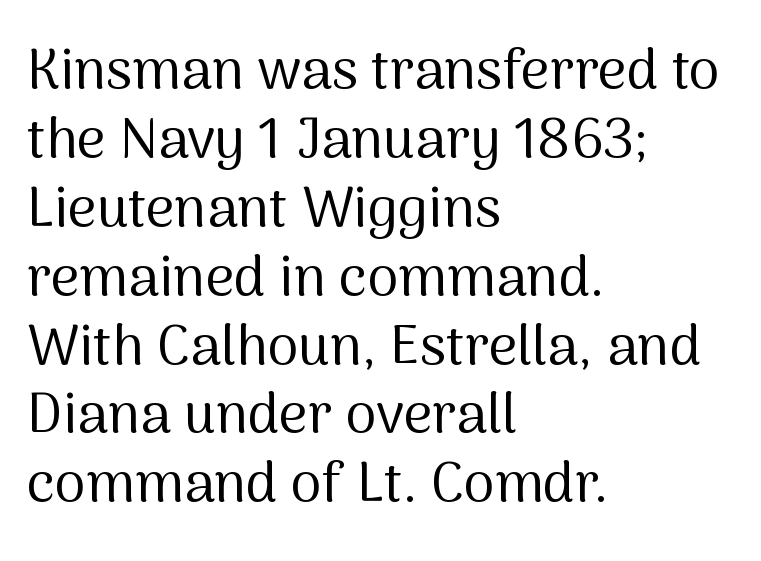
A typesetter would call this proportional, since set widths differ per character. A student would call this left alignment; a typographer would say flush left, rag right. Upright lettering throughout. To sum up the face: it is a sans, with no serifs. Rule under the text: the space is simply empty. Is the stroke heavy? The answer is a plain regular-or-lighter.
